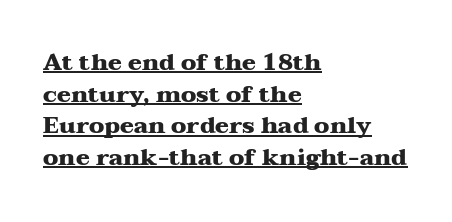
{"italic": "no", "bold": "yes", "underline": "yes", "align": "left", "line_spacing": "normal", "line_spacing_ratio": 1.38, "letter_spacing": "normal", "letter_spacing_em": 0.0, "glyph_px": 23}
